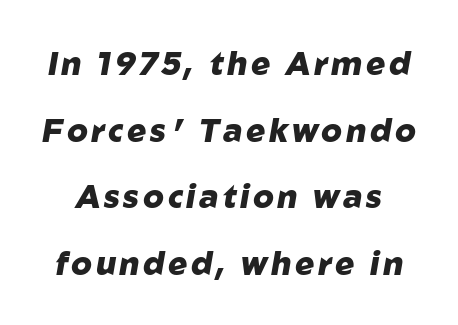
Q: Is the text bold? A: Yes.
Q: Is the text italic (slanted)? A: Yes, it leans right by about 10 degrees.
Q: Is the text underlined? A: No.
Q: Is the spacing between lines tight, normal or loose? A: Loose.
Q: Width (condensed, normal, or wide)? A: Normal.
Q: Stroke contrast? A: Low.
Q: x-height? A: Medium.
Q: Monospaced? A: No.
